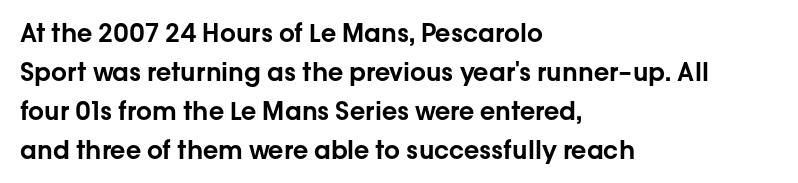
{"italic": "no", "underline": "no", "align": "left", "line_spacing": "normal", "line_spacing_ratio": 1.56, "letter_spacing": "normal", "letter_spacing_em": 0.0, "glyph_px": 25}
